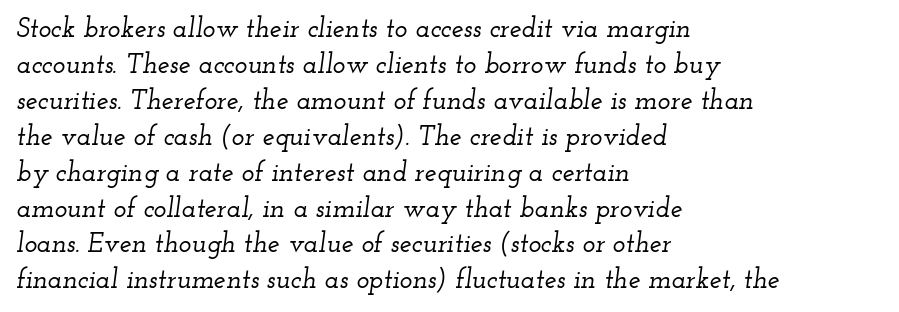
The image shows 27 px text type, italic (leaning right); set left-aligned, normal line spacing (1.33x), normal letter spacing, not underlined.
